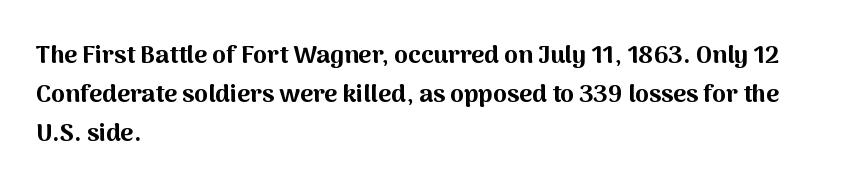
Vertical strokes here are truly vertical. In terms of letterspacing, this is plain default setting. This block has exactly the height ordinary leading produces. Pretty heavy lettering here — definitely bold.
